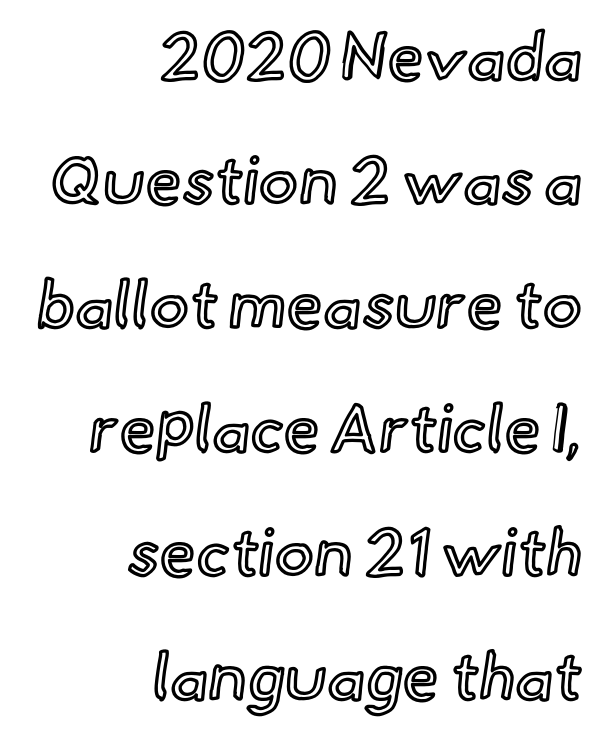
The image shows 66 px text type; set right-aligned, line spacing 1.88x, normal letter spacing, not underlined; a small x-height.
